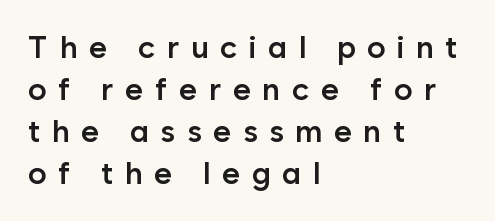
Q: Is the text bold? A: Semi-bold.
Q: Is the text italic (slanted)? A: No, it is upright.
Q: Is the typeface a serif or a sans-serif typeface? A: Sans-serif.
Q: Is the text underlined? A: No.
Q: How is the paragraph aligned? A: Left-aligned.
Q: Is the spacing between letters normal or unusually wide? A: Unusually wide.
Q: Is the spacing between lines tight, normal or loose? A: Normal.
Q: Width (condensed, normal, or wide)? A: Normal.
Q: Stroke contrast? A: Low.
Q: x-height? A: Medium.
Q: Monospaced? A: No.
